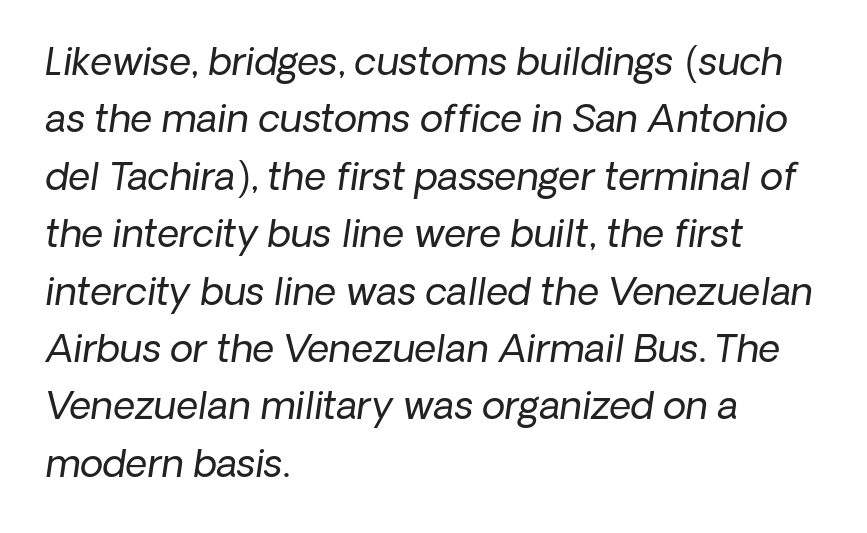
The image shows 38 px regular-weight type, italic (leaning right); set left-aligned, normal line spacing (1.51x), normal letter spacing, not underlined; low stroke contrast and a medium x-height.
